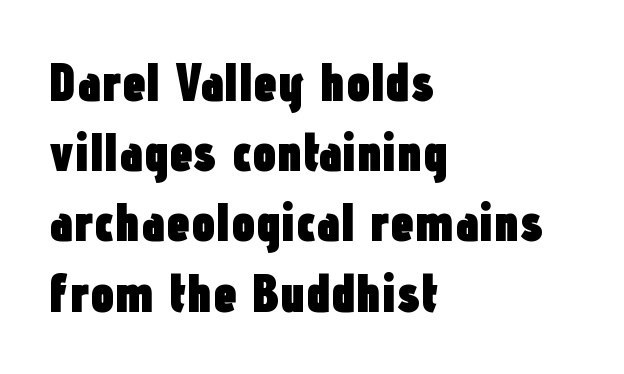
Q: Is the text bold? A: Yes.
Q: Is the text italic (slanted)? A: No, it is upright.
Q: Is the typeface a serif or a sans-serif typeface? A: Sans-serif.
Q: Is the text underlined? A: No.
Q: How is the paragraph aligned? A: Left-aligned.
Q: Is the spacing between letters normal or unusually wide? A: Normal.
Q: Is the spacing between lines tight, normal or loose? A: Normal.
Q: Width (condensed, normal, or wide)? A: Condensed.
Q: Stroke contrast? A: Low.
Q: x-height? A: Medium.
Q: Monospaced? A: No.
